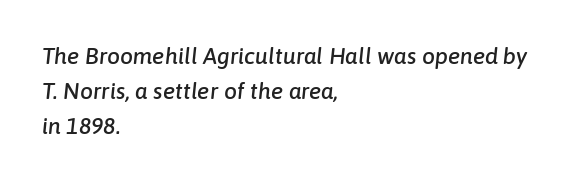
The image shows 23 px text type, italic (leaning right); set left-aligned, normal line spacing (1.52x), normal letter spacing, not underlined.
